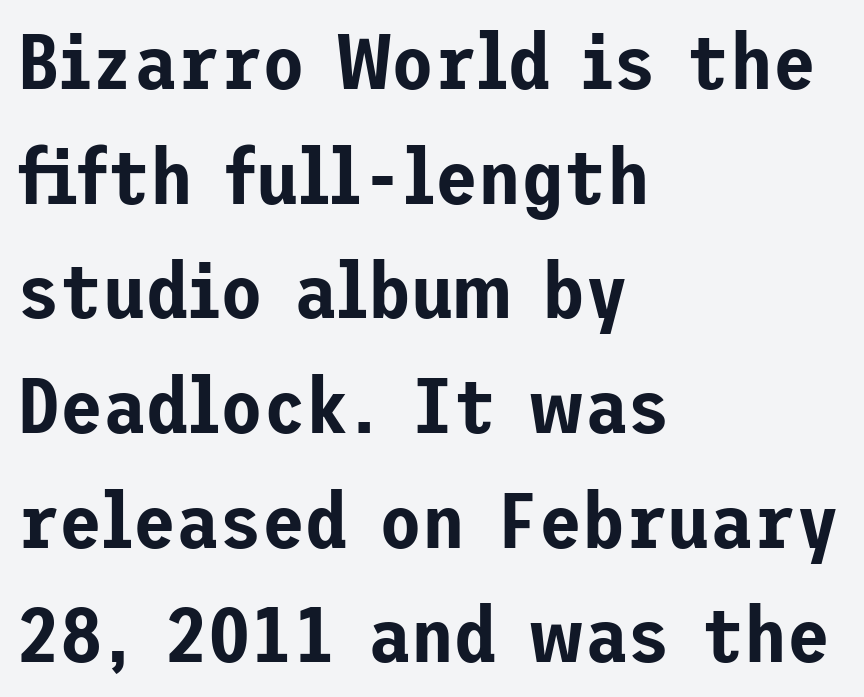
The image shows 78 px sans-serif type, upright; set left-aligned, normal line spacing (1.47x), normal letter spacing, not underlined; low stroke contrast and a medium x-height.
